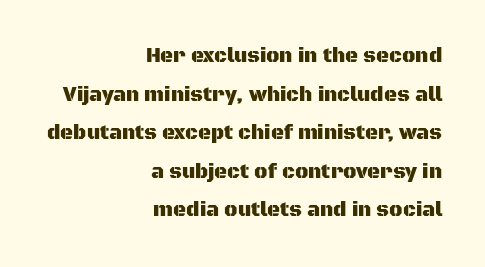
{"italic": "no", "underline": "no", "align": "right", "line_spacing": "loose", "line_spacing_ratio": 1.93, "letter_spacing": "normal", "letter_spacing_em": 0.0, "glyph_px": 20}
